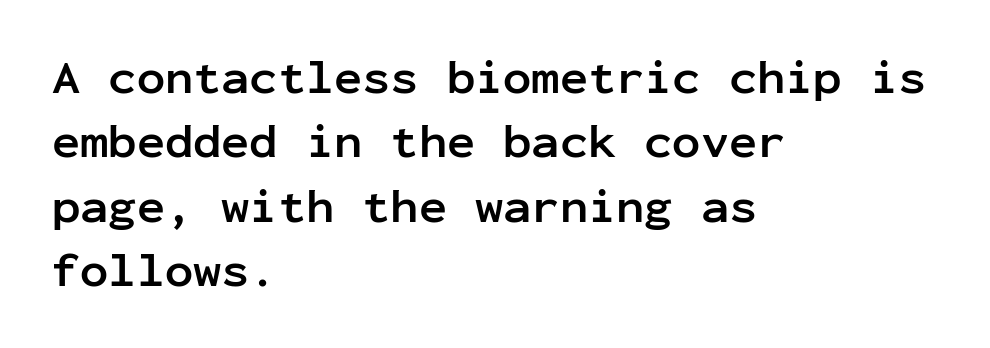
Plain, unruled lines of type. Students, note that the glyphs here touch the page at normal intervals. A full-strength bold gives these letters their thick strokes. The designer went with a sans here, leaving each stem footless.
